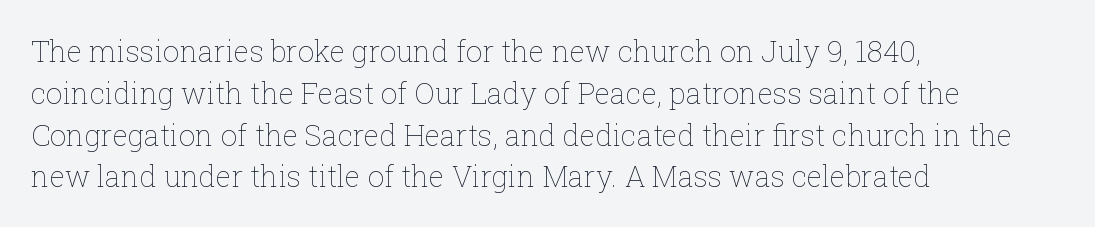
{"italic": "no", "bold": "no", "weight": "thin", "width": "normal", "stroke_contrast": "low", "x_height": "medium", "monospaced": "no", "underline": "no", "align": "left", "line_spacing": "normal", "line_spacing_ratio": 1.44, "letter_spacing": "normal", "letter_spacing_em": 0.0, "glyph_px": 29}
